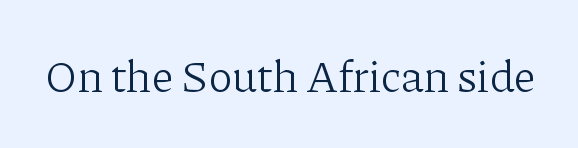
Underline: absent. The cut favours lightness, reaching ordinary text weight at its darkest. The font family rendered here belongs to the serif group. These lines are rendered in a variable-pitch font. There is no visible air inserted between adjacent glyphs.
